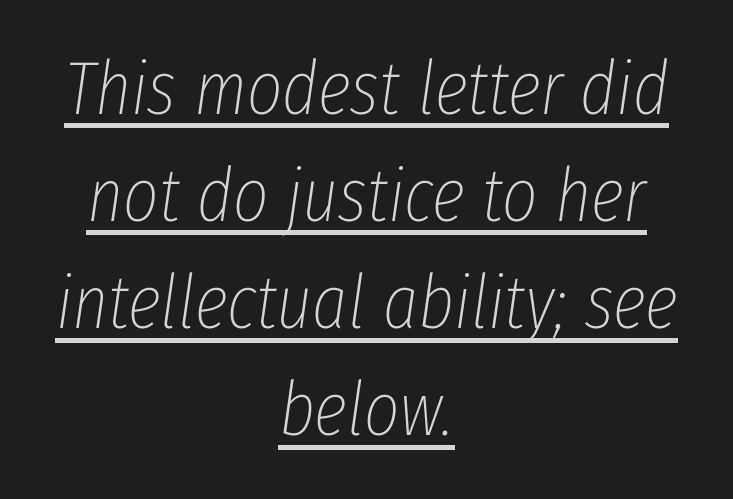
{"italic": "yes", "lean": "right", "slant_degrees": 8, "bold": "no", "weight": "thin", "width": "condensed", "stroke_contrast": "low", "x_height": "medium", "monospaced": "no", "underline": "yes", "align": "center", "line_spacing": "normal", "line_spacing_ratio": 1.41, "letter_spacing": "normal", "letter_spacing_em": 0.0, "glyph_px": 76}
